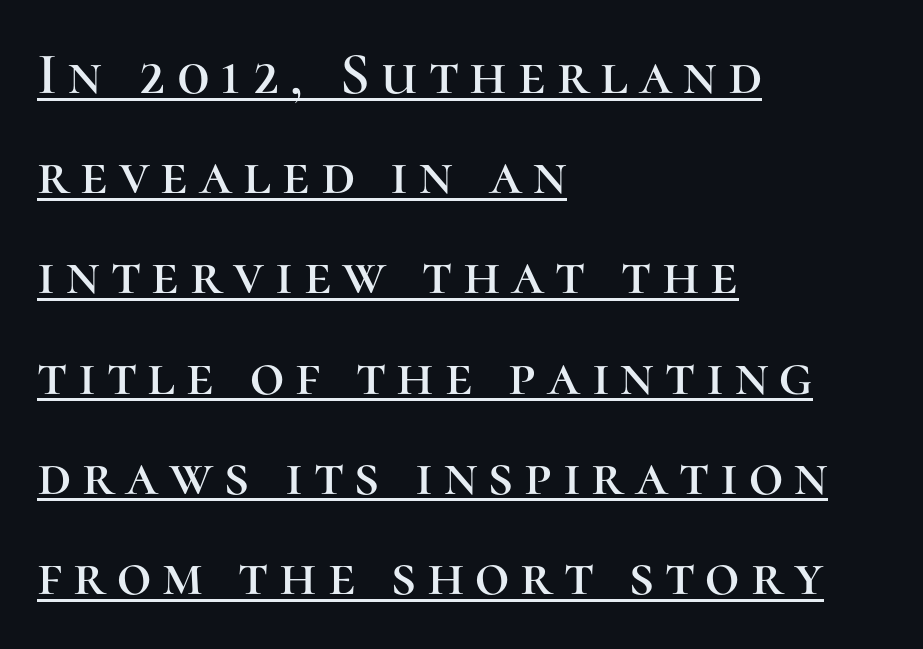
The letters advance in unequal steps, a hallmark of proportional type. Like a heading marked for emphasis, these lines bear an underscore. Compared with typical paragraphs, the rows here are spaced about the same. Does the copy run flush right? No — it runs flush left. No italicization has been applied; the sample stays upright.
